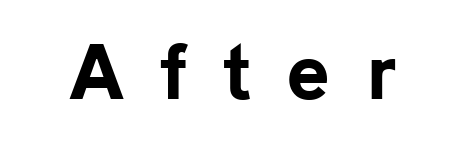
Q: Is the text bold? A: Yes.
Q: Is the text italic (slanted)? A: No, it is upright.
Q: Is the typeface a serif or a sans-serif typeface? A: Sans-serif.
Q: Is the text underlined? A: No.
Q: Is the spacing between letters normal or unusually wide? A: Unusually wide.
Q: Width (condensed, normal, or wide)? A: Normal.
Q: Stroke contrast? A: Low.
Q: x-height? A: Medium.
Q: Monospaced? A: No.
